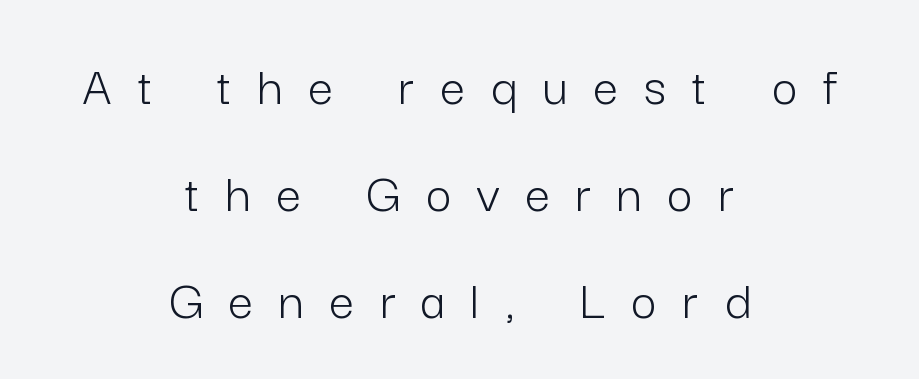
{"serif": "no", "italic": "no", "bold": "no", "weight": "light", "width": "normal", "stroke_contrast": "low", "x_height": "medium", "monospaced": "no", "underline": "no", "align": "center", "line_spacing": "loose", "line_spacing_ratio": 1.91, "letter_spacing": "wide", "letter_spacing_em": 0.46, "glyph_px": 56}
